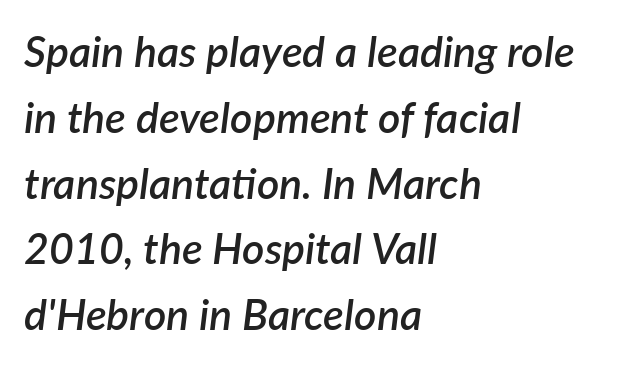
The image shows 43 px semibold type, italic (leaning right); set left-aligned, normal line spacing (1.53x), normal letter spacing, not underlined; low stroke contrast and a medium x-height.
